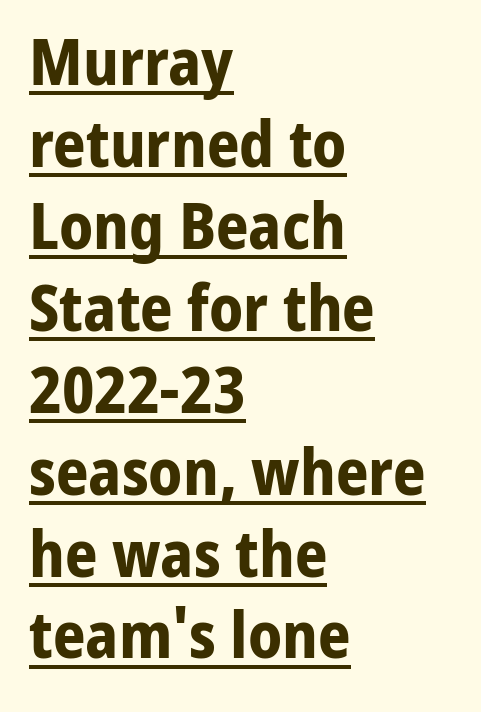
{"serif": "no", "italic": "no", "bold": "yes", "weight": "bold", "width": "normal", "stroke_contrast": "low", "x_height": "medium", "monospaced": "no", "underline": "yes", "align": "left", "line_spacing": "normal", "line_spacing_ratio": 1.28, "letter_spacing": "normal", "letter_spacing_em": 0.0, "glyph_px": 64}
